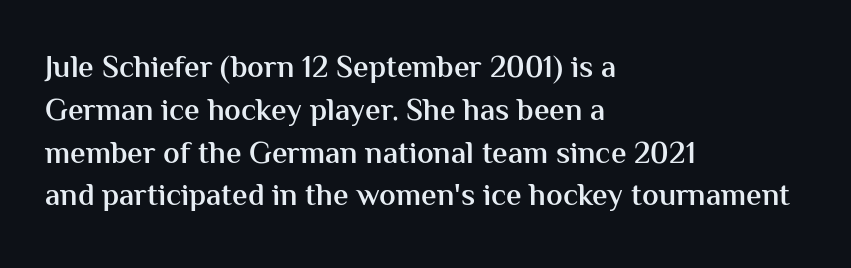
The image shows 31 px semibold sans-serif type, upright; set left-aligned, normal line spacing (1.38x), normal letter spacing, not underlined; medium stroke contrast and a medium x-height.
